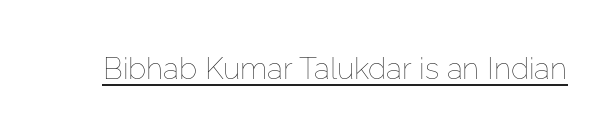
Q: Is the text bold? A: No.
Q: Is the text italic (slanted)? A: No, it is upright.
Q: Is the text underlined? A: Yes.
Q: Is the spacing between letters normal or unusually wide? A: Normal.
Q: Width (condensed, normal, or wide)? A: Normal.
Q: Stroke contrast? A: Low.
Q: x-height? A: Medium.
Q: Monospaced? A: No.
